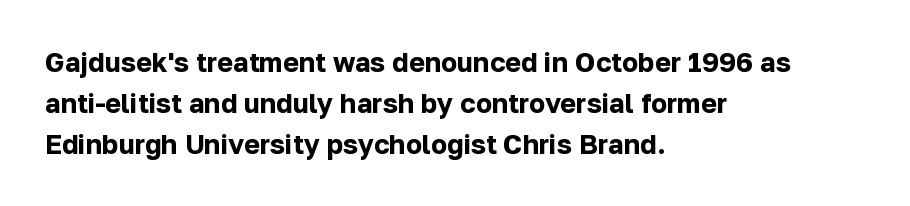
{"italic": "no", "bold": "yes", "underline": "no", "align": "left", "line_spacing": "normal", "line_spacing_ratio": 1.52, "letter_spacing": "normal", "letter_spacing_em": 0.0, "glyph_px": 27}
